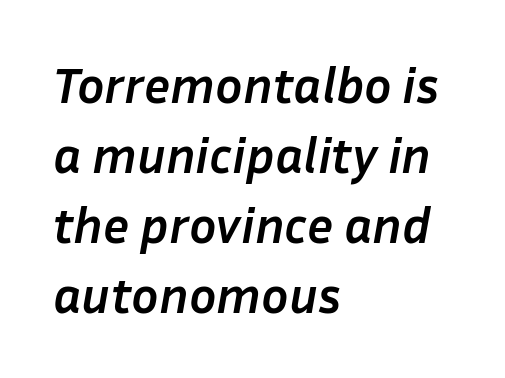
{"italic": "yes", "lean": "right", "slant_degrees": 10, "bold": "yes", "weight": "semibold", "width": "normal", "stroke_contrast": "low", "x_height": "medium", "monospaced": "no", "underline": "no", "align": "left", "line_spacing": "normal", "line_spacing_ratio": 1.37, "letter_spacing": "normal", "letter_spacing_em": 0.0, "glyph_px": 51}
